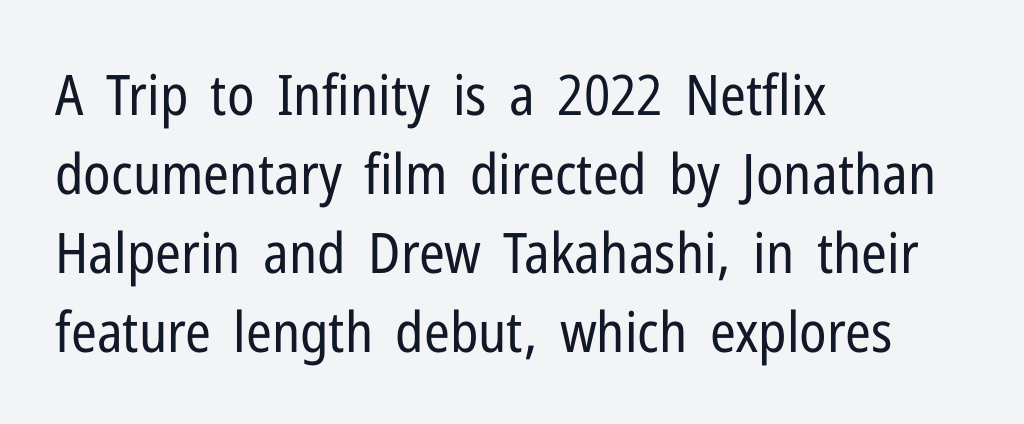
The image shows 56 px regular-weight, condensed sans-serif type, upright; set left-aligned, normal line spacing (1.41x), normal letter spacing, not underlined; low stroke contrast and a medium x-height.
